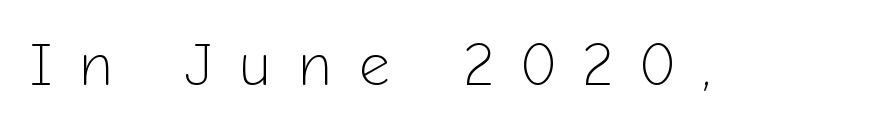
{"serif": "no", "italic": "no", "bold": "no", "weight": "light", "width": "normal", "stroke_contrast": "low", "x_height": "medium", "monospaced": "no", "underline": "no", "letter_spacing": "wide", "letter_spacing_em": 0.43, "glyph_px": 61}
